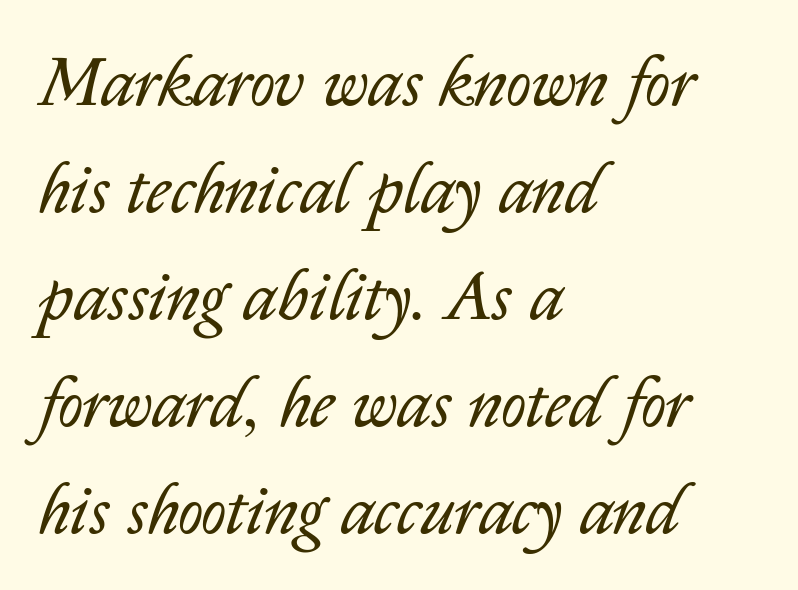
The image shows 69 px regular-weight type, italic (leaning right); set left-aligned, normal line spacing (1.55x), normal letter spacing, not underlined; low stroke contrast and a medium x-height.
